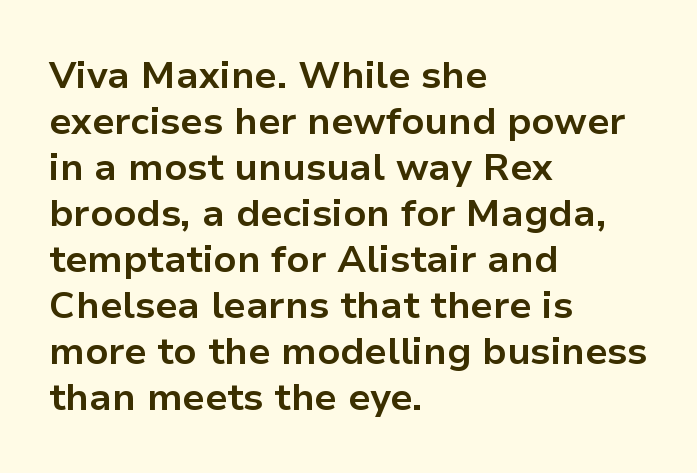
Short note: letters normally spaced. The rendering uses natural spacing where letterforms have individual widths. This sample uses an upright cut, with every glyph sitting square on the baseline. All the whitespace from short lines collects on the right.
